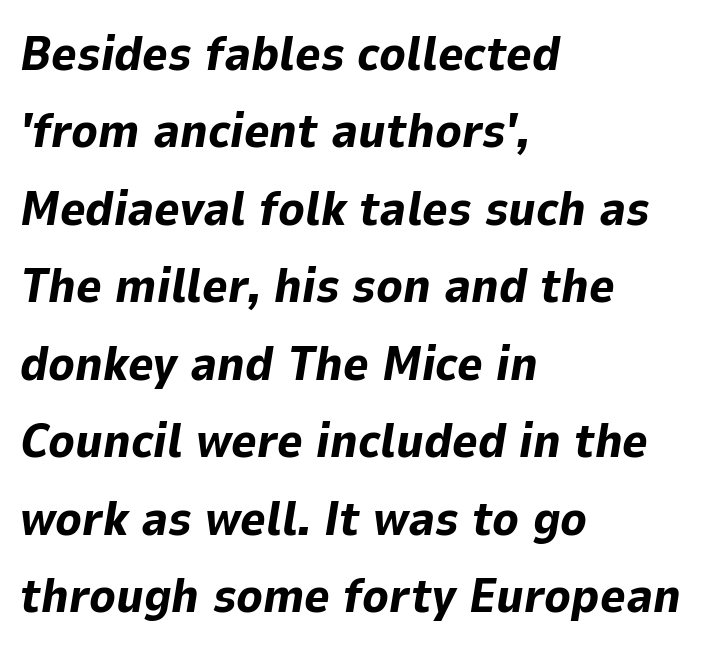
Q: Is the text bold? A: Yes.
Q: Is the text italic (slanted)? A: Yes, it leans right by about 9 degrees.
Q: Is the text underlined? A: No.
Q: How is the paragraph aligned? A: Left-aligned.
Q: Is the spacing between letters normal or unusually wide? A: Normal.
Q: Is the spacing between lines tight, normal or loose? A: Normal.
Q: Width (condensed, normal, or wide)? A: Normal.
Q: Stroke contrast? A: Low.
Q: x-height? A: Medium.
Q: Monospaced? A: No.
